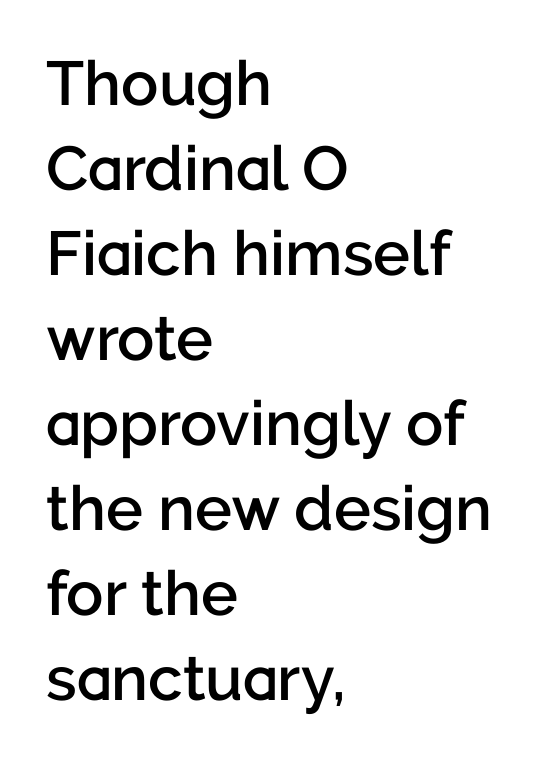
{"serif": "no", "italic": "no", "bold": "semi", "weight": "semibold", "width": "normal", "stroke_contrast": "low", "x_height": "medium", "monospaced": "no", "underline": "no", "align": "left", "line_spacing": "normal", "line_spacing_ratio": 1.37, "letter_spacing": "normal", "letter_spacing_em": 0.0, "glyph_px": 62}
